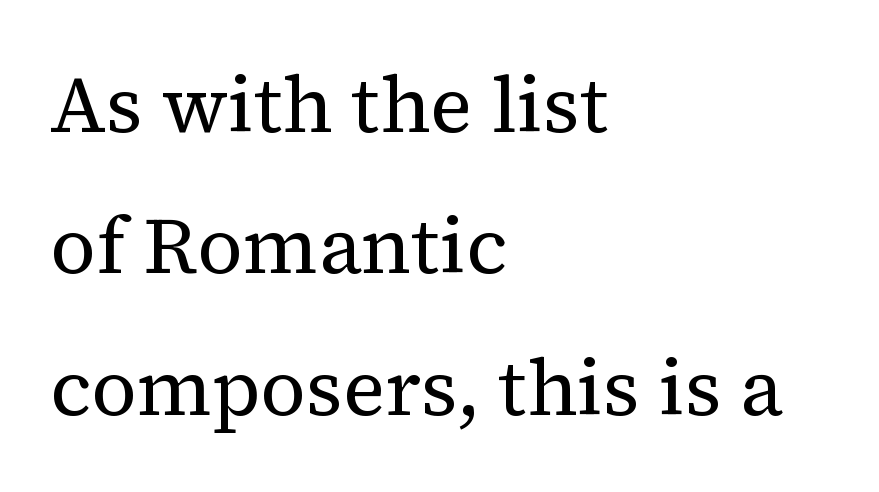
Descender tails drop into unmarked territory. Between one letter and the next there's only the usual sliver of space. Is the stroke heavy? The answer is a plain regular-or-lighter. The rendering shows small feet on the letterforms — a serif design. This is the regular roman posture of the typeface.
